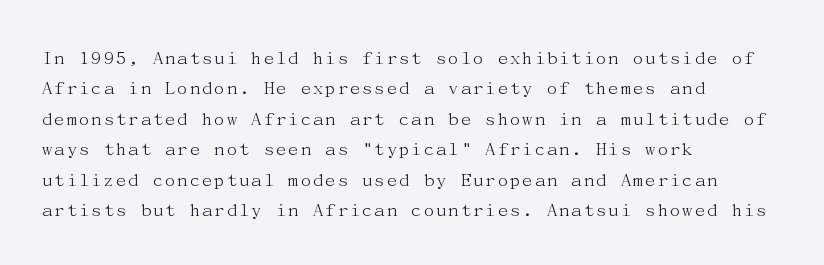
The image shows 21 px text type, upright; set left-aligned, normal line spacing (1.45x), normal letter spacing, not underlined.
